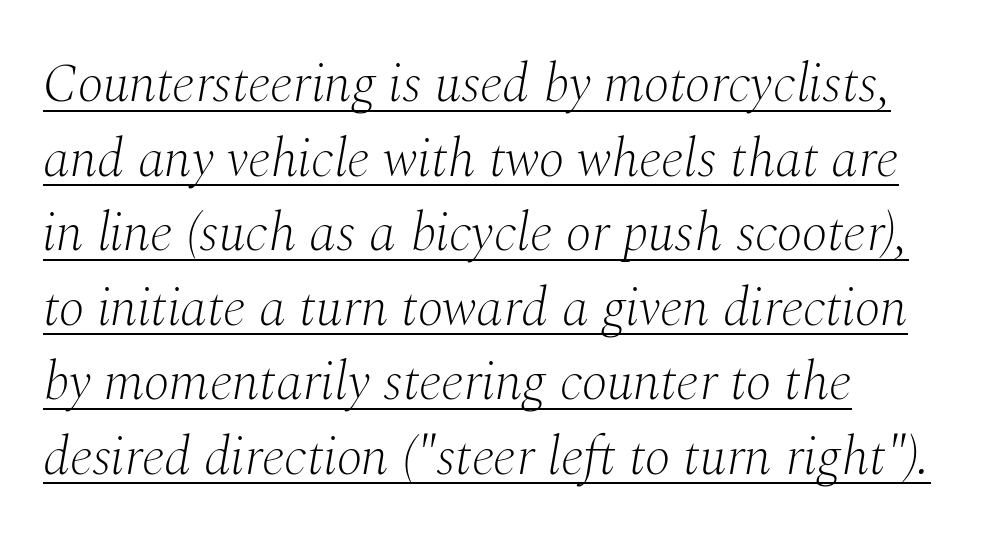
The image shows 54 px light serif type, italic (leaning right); set left-aligned, normal line spacing (1.38x), normal letter spacing, underlined; medium stroke contrast and a medium x-height.
